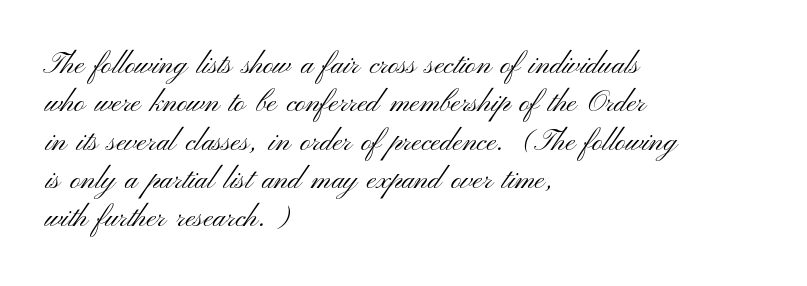
Compared with typical body copy, the letter spacing here is the same. Reading down the column, the eye jumps a familiar distance to each next line. Weight: in the light-to-regular range. Think of a printed novel: that variable character pitch is what you see here. Alignment: flush left. The face used here is a sans, in the tradition of grotesques and geometrics.
